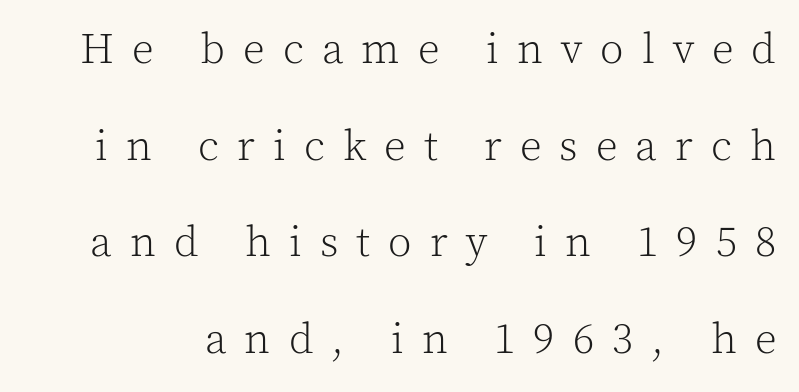
{"serif": "yes", "italic": "no", "bold": "no", "weight": "light", "width": "normal", "x_height": "medium", "monospaced": "no", "underline": "no", "line_spacing": "loose", "line_spacing_ratio": 2.25, "letter_spacing": "wide", "letter_spacing_em": 0.42, "glyph_px": 43}
